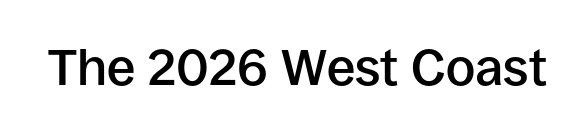
{"serif": "no", "italic": "no", "bold": "semi", "weight": "semibold", "width": "normal", "stroke_contrast": "low", "x_height": "large", "monospaced": "no", "underline": "no", "letter_spacing": "normal", "letter_spacing_em": 0.0, "glyph_px": 51}
